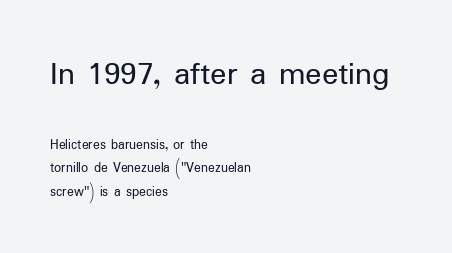
Q: Is the text bold? A: No.
Q: Is the text italic (slanted)? A: No, it is upright.
Q: Is the typeface a serif or a sans-serif typeface? A: Sans-serif.
Q: Is the text underlined? A: No.
Q: How is the paragraph aligned? A: Left-aligned.
Q: Is the spacing between letters normal or unusually wide? A: Normal.
Q: Is the spacing between lines tight, normal or loose? A: Normal.
Q: Which block of text is set in a larger size, the first (top) or the second (bottom)? A: The first (top) one.
Q: Width (condensed, normal, or wide)? A: Normal.
Q: Stroke contrast? A: Low.
Q: x-height? A: Medium.
Q: Monospaced? A: No.
